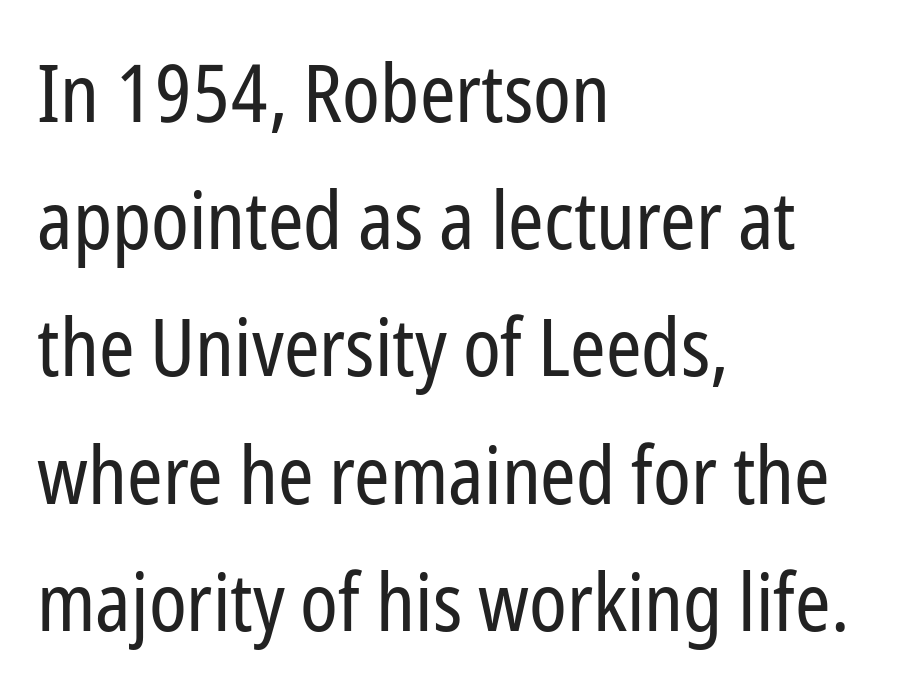
Line starts are locked; line ends wander. Here the designer chose a conventional face with non-uniform glyph widths. Upright lettering throughout. The face looks like a standard text weight, possibly lighter.
